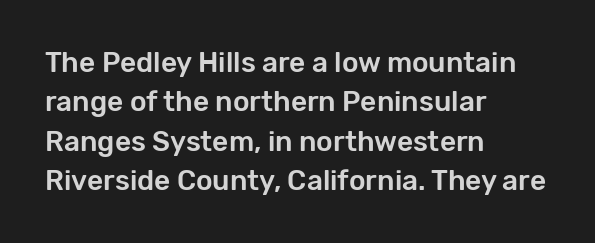
Q: Is the text italic (slanted)? A: No, it is upright.
Q: Is the typeface a serif or a sans-serif typeface? A: Sans-serif.
Q: Is the text underlined? A: No.
Q: How is the paragraph aligned? A: Left-aligned.
Q: Is the spacing between letters normal or unusually wide? A: Normal.
Q: Is the spacing between lines tight, normal or loose? A: Normal.
Q: Width (condensed, normal, or wide)? A: Normal.
Q: Stroke contrast? A: Low.
Q: x-height? A: Medium.
Q: Monospaced? A: No.
